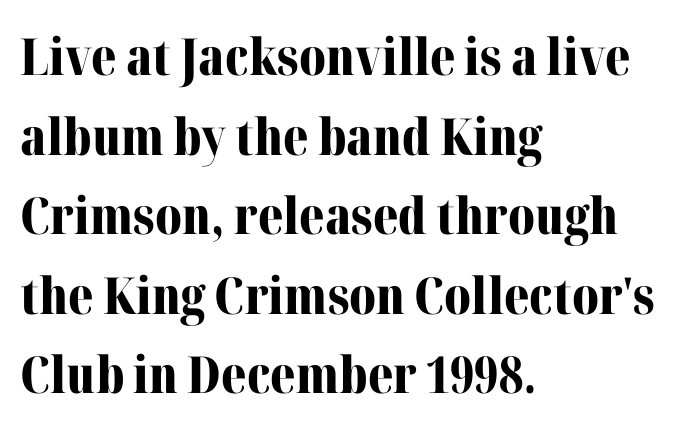
Q: Is the text bold? A: Yes.
Q: Is the text italic (slanted)? A: No, it is upright.
Q: Is the typeface a serif or a sans-serif typeface? A: Serif.
Q: Is the text underlined? A: No.
Q: How is the paragraph aligned? A: Left-aligned.
Q: Is the spacing between letters normal or unusually wide? A: Normal.
Q: Is the spacing between lines tight, normal or loose? A: Normal.
Q: Width (condensed, normal, or wide)? A: Normal.
Q: Stroke contrast? A: Medium.
Q: x-height? A: Medium.
Q: Monospaced? A: No.
